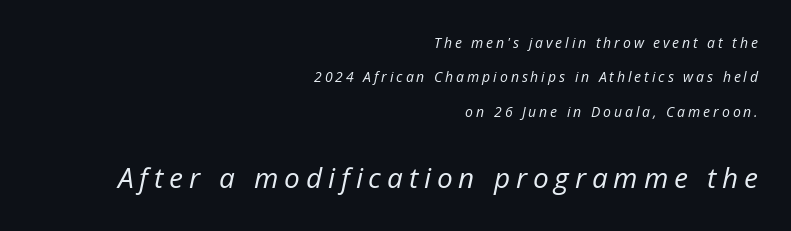
The image shows 28 px regular-weight type, italic (leaning right); set right-aligned, loose line spacing (2.45x), unusually wide letter spacing (+0.21 em), not underlined; the second (bottom) block is 2.0x larger; low stroke contrast and a medium x-height.
